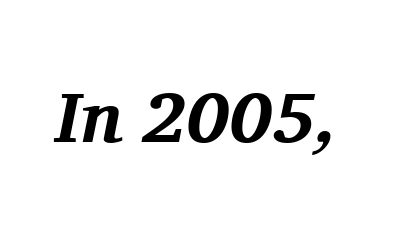
Proportional: the letters do not fall into vertical columns. Letters rest on an invisible, unmarked baseline. This sample uses an oblique cut, with every glyph tilted off the vertical. Emphasis by weight is at full strength: bold.
